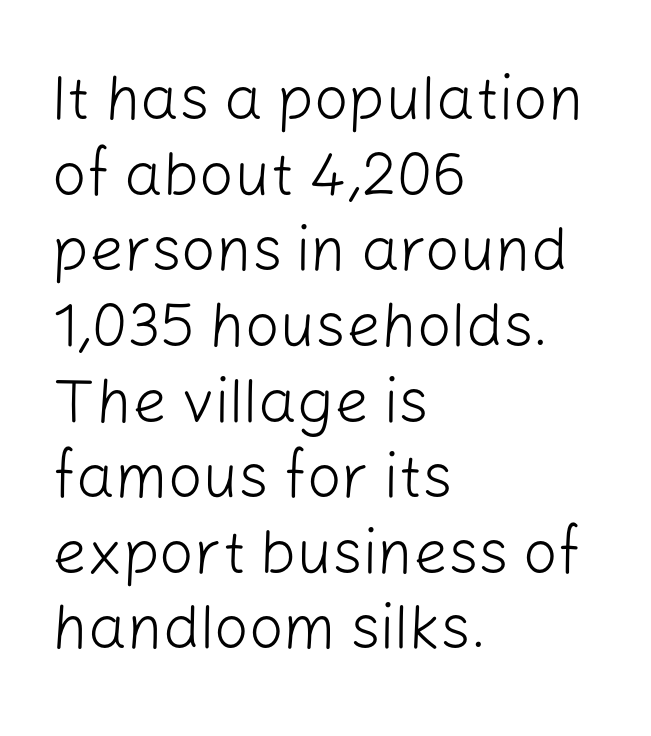
The image shows 61 px light sans-serif type, upright; set left-aligned, line spacing 1.24x, normal letter spacing, not underlined; low stroke contrast and a medium x-height.
